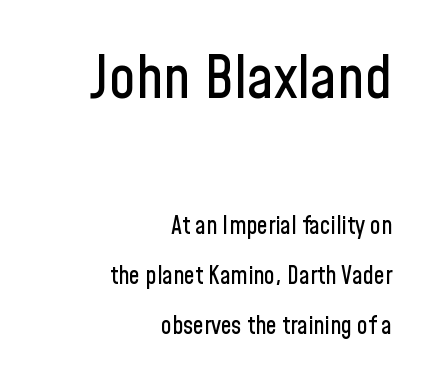
{"serif": "no", "italic": "no", "width": "condensed", "stroke_contrast": "low", "x_height": "medium", "monospaced": "no", "underline": "no", "align": "right", "line_spacing": "loose", "line_spacing_ratio": 2.09, "letter_spacing": "normal", "letter_spacing_em": 0.0, "larger_block": "first", "size_ratio": 2.46, "glyph_px": 59}
